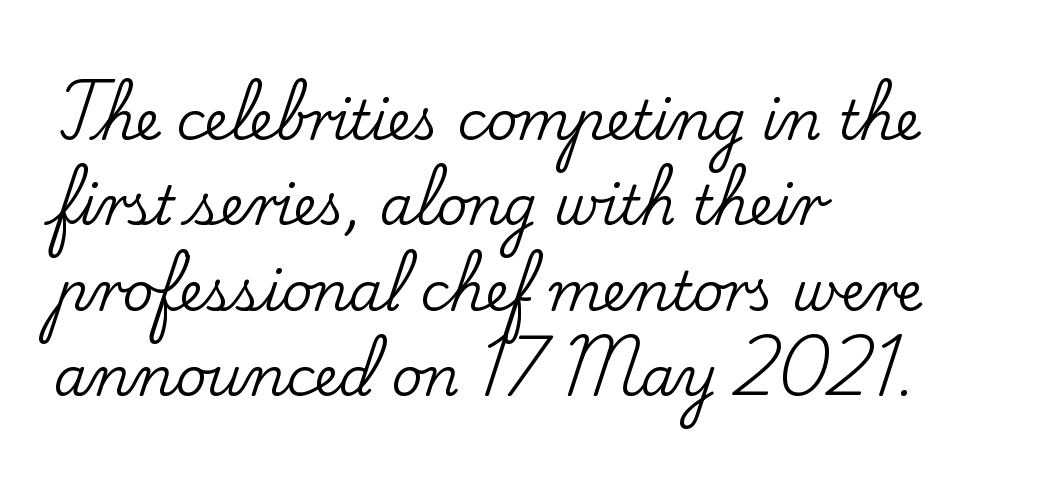
The image shows 54 px serif type; set left-aligned, normal line spacing (1.58x), normal letter spacing, not underlined; low stroke contrast and a small x-height.
